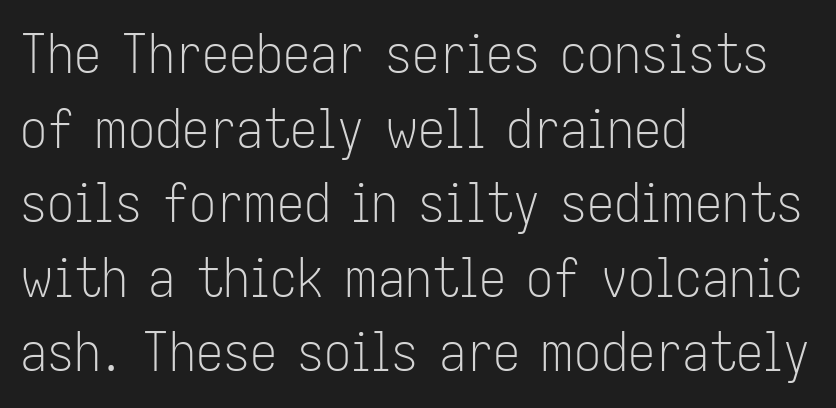
The image shows 54 px light, condensed sans-serif type, upright; set left-aligned, normal line spacing (1.38x), normal letter spacing, not underlined; low stroke contrast and a medium x-height.
